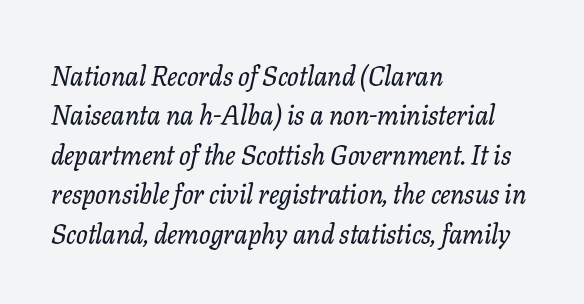
The image shows 27 px text type, italic (leaning right); set left-aligned, normal line spacing (1.46x), normal letter spacing, not underlined.
